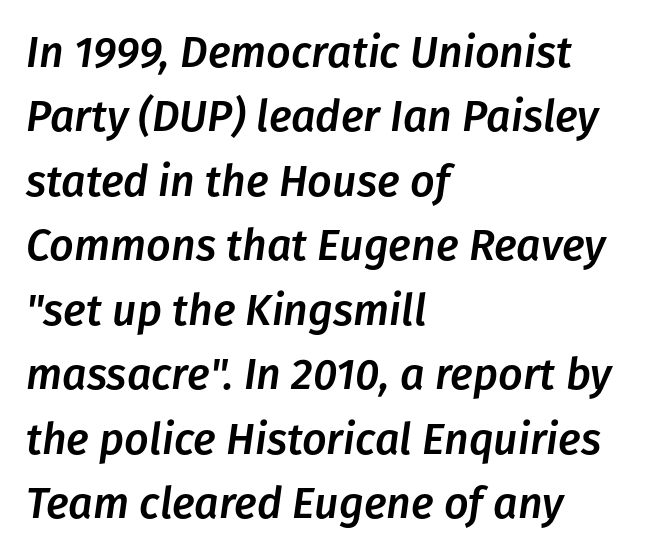
Q: Is the text italic (slanted)? A: Yes, it leans right by about 8 degrees.
Q: Is the text underlined? A: No.
Q: How is the paragraph aligned? A: Left-aligned.
Q: Is the spacing between letters normal or unusually wide? A: Normal.
Q: Is the spacing between lines tight, normal or loose? A: Normal.
Q: Width (condensed, normal, or wide)? A: Normal.
Q: Stroke contrast? A: Low.
Q: x-height? A: Medium.
Q: Monospaced? A: No.
